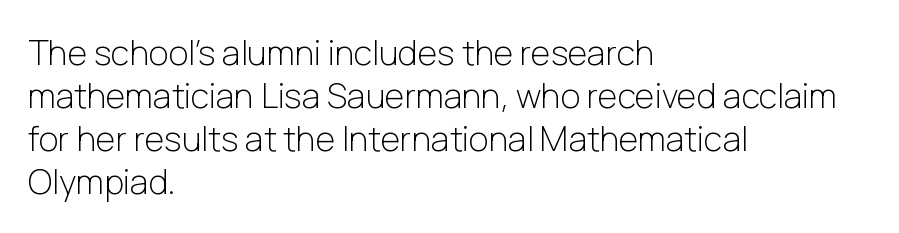
Q: Is the text bold? A: No.
Q: Is the text italic (slanted)? A: No, it is upright.
Q: Is the typeface a serif or a sans-serif typeface? A: Sans-serif.
Q: Is the text underlined? A: No.
Q: How is the paragraph aligned? A: Left-aligned.
Q: Is the spacing between letters normal or unusually wide? A: Normal.
Q: Is the spacing between lines tight, normal or loose? A: Normal.
Q: Width (condensed, normal, or wide)? A: Normal.
Q: Stroke contrast? A: Low.
Q: x-height? A: Medium.
Q: Monospaced? A: No.
